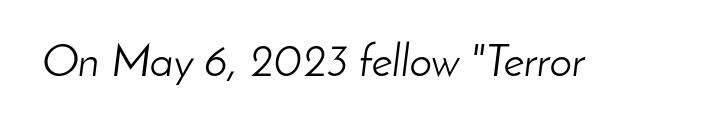
The image shows 45 px light type, italic (leaning right); set normal letter spacing, not underlined; low stroke contrast and a small x-height.
